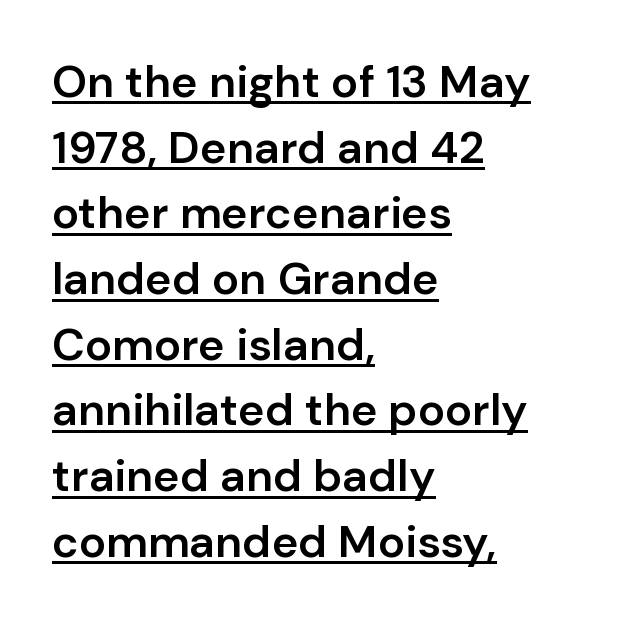
{"serif": "no", "italic": "no", "bold": "semi", "weight": "semibold", "width": "normal", "stroke_contrast": "low", "x_height": "medium", "monospaced": "no", "underline": "yes", "align": "left", "line_spacing": "normal", "line_spacing_ratio": 1.46, "letter_spacing": "normal", "letter_spacing_em": 0.0, "glyph_px": 45}
